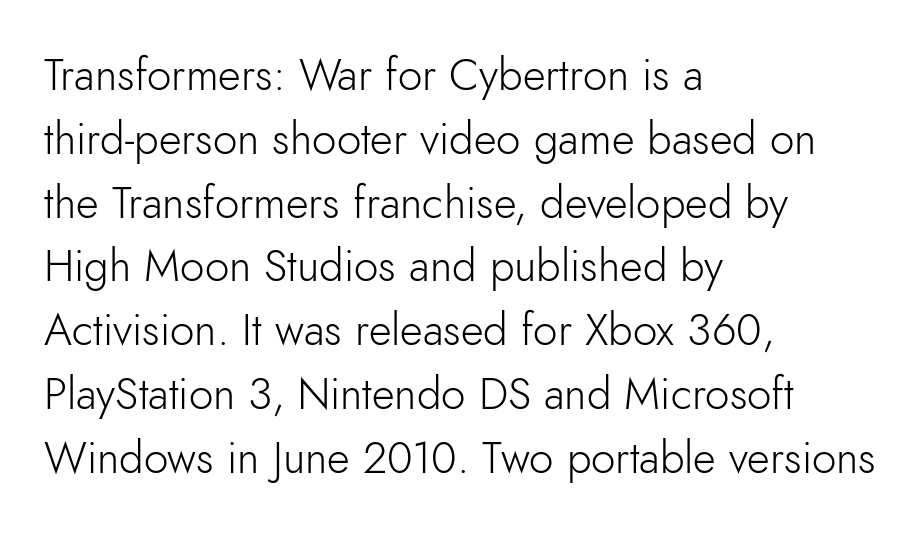
The image shows 44 px light sans-serif type, upright; set left-aligned, normal line spacing (1.45x), normal letter spacing, not underlined; low stroke contrast and a small x-height.
